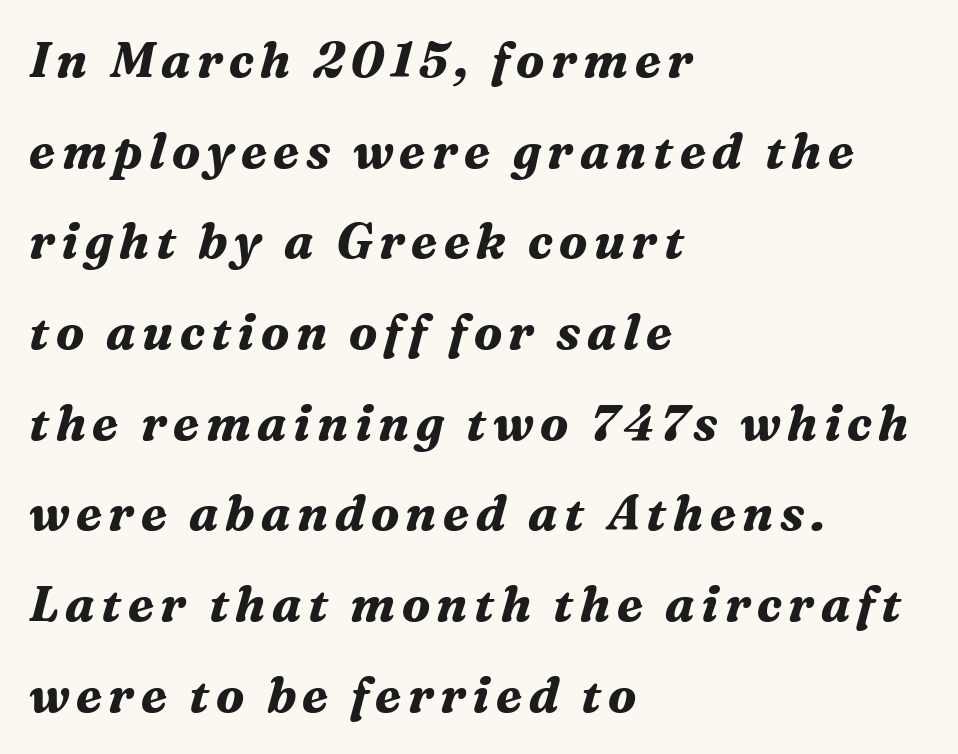
The image shows 49 px bold serif type, italic (leaning right); set left-aligned, line spacing 1.85x, not underlined; medium stroke contrast and a medium x-height.
